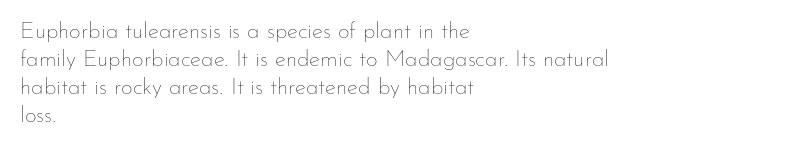
{"italic": "no", "bold": "no", "underline": "no", "align": "left", "line_spacing_ratio": 1.22, "letter_spacing": "normal", "letter_spacing_em": 0.0, "glyph_px": 23}
